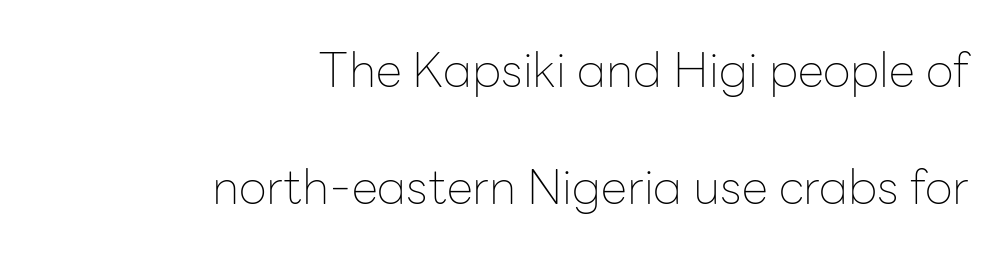
Short note: letters normally spaced. The rendering uses natural spacing where letterforms have individual widths. The gap between lines stays unmarked. Posture: straight, roman, zero tilt. Think standard paragraph weight, or any step lighter than that.
